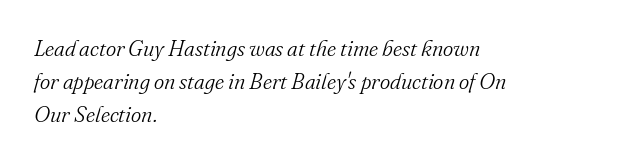
Does the copy run flush right? No — it runs flush left. Letters have the restrained weight of plain body copy at most. A normal amount of white space separates one row of letters from the next. There is no visible air inserted between adjacent glyphs. Bare-footed words on every line. The passage shown leans; its letterforms are oblique.
